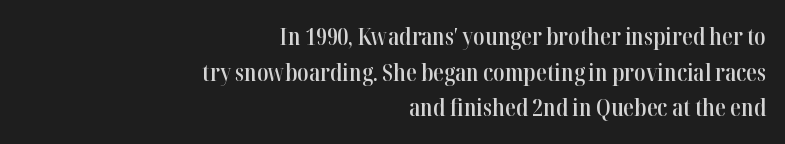
Vertical strokes here are truly vertical. Horizontal alignment here is rightward, an uncommon choice for prose. The glyphs are unaccompanied by any horizontal stroke below them. Set as a demibold, roughly 600 on the weight scale.
